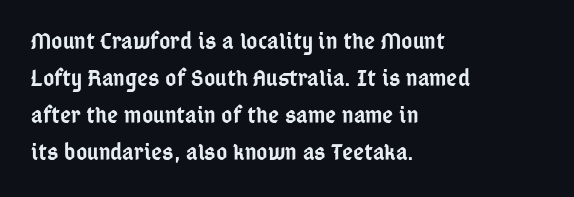
Q: Is the text bold? A: Semi-bold.
Q: Is the text italic (slanted)? A: No, it is upright.
Q: Is the text underlined? A: No.
Q: How is the paragraph aligned? A: Left-aligned.
Q: Is the spacing between letters normal or unusually wide? A: Normal.
Q: Is the spacing between lines tight, normal or loose? A: Normal.
